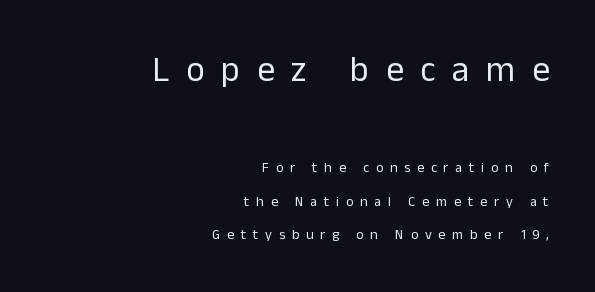
{"serif": "no", "italic": "no", "bold": "no", "weight": "regular", "width": "normal", "stroke_contrast": "low", "x_height": "medium", "monospaced": "no", "underline": "no", "align": "right", "line_spacing": "loose", "line_spacing_ratio": 2.4, "letter_spacing": "wide", "letter_spacing_em": 0.48, "larger_block": "first", "size_ratio": 2.5, "glyph_px": 35}
